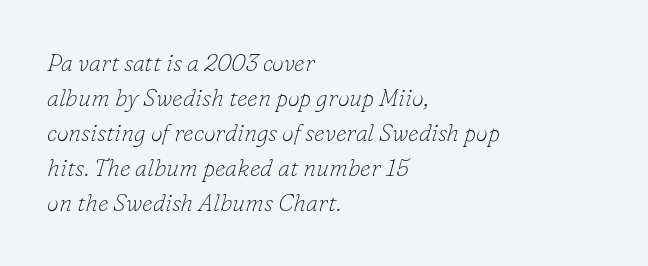
{"italic": "yes", "lean": "right", "slant_degrees": 16, "bold": "no", "underline": "no", "align": "left", "line_spacing": "normal", "line_spacing_ratio": 1.46, "letter_spacing": "normal", "letter_spacing_em": 0.0, "glyph_px": 24}
